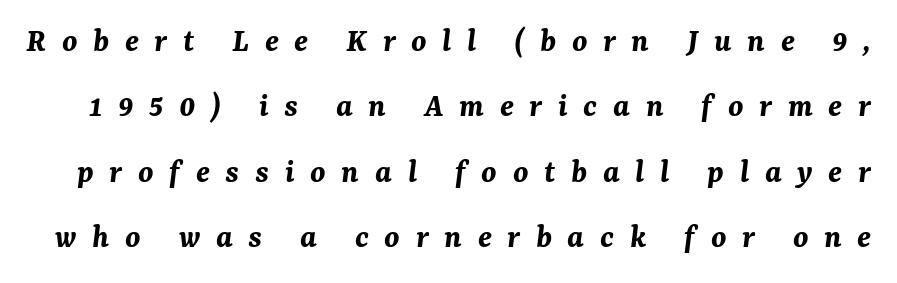
{"italic": "yes", "lean": "right", "slant_degrees": 7, "bold": "yes", "weight": "bold", "width": "normal", "stroke_contrast": "medium", "x_height": "medium", "monospaced": "no", "underline": "no", "line_spacing": "loose", "line_spacing_ratio": 1.92, "letter_spacing": "wide", "letter_spacing_em": 0.46, "glyph_px": 34}
